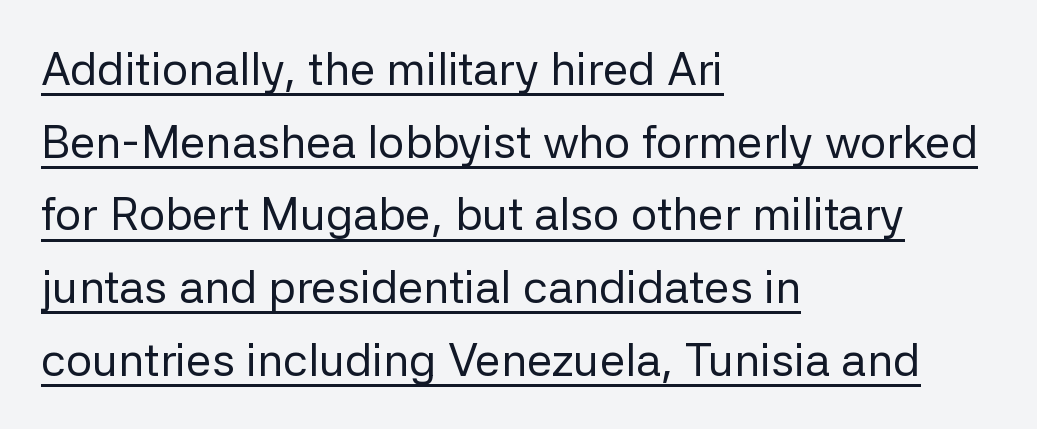
The image shows 46 px regular-weight sans-serif type, upright; set left-aligned, normal line spacing (1.58x), normal letter spacing, underlined; low stroke contrast and a medium x-height.
